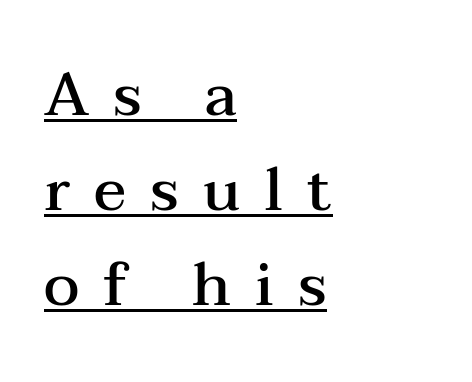
The image shows 60 px semibold, wide serif type, upright; set left-aligned, normal line spacing (1.58x), unusually wide letter spacing (+0.4 em), underlined; medium stroke contrast and a medium x-height.
